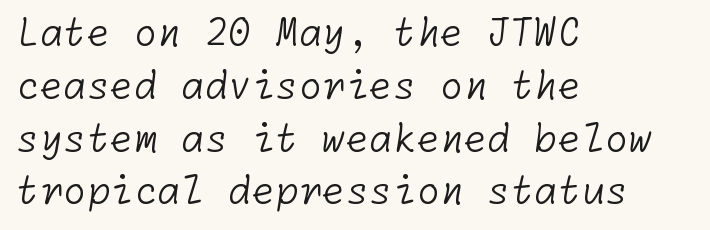
The image shows 38 px light sans-serif type; set left-aligned, normal line spacing (1.39x), normal letter spacing, not underlined; low stroke contrast and a medium x-height.
